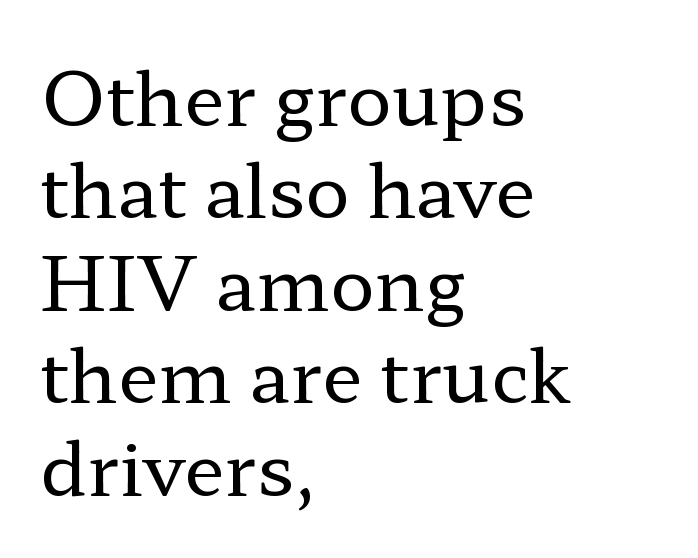
Q: Is the text bold? A: No.
Q: Is the text italic (slanted)? A: No, it is upright.
Q: Is the typeface a serif or a sans-serif typeface? A: Serif.
Q: Is the text underlined? A: No.
Q: How is the paragraph aligned? A: Left-aligned.
Q: Is the spacing between letters normal or unusually wide? A: Normal.
Q: Is the spacing between lines tight, normal or loose? A: Normal.
Q: Width (condensed, normal, or wide)? A: Wide.
Q: Stroke contrast? A: Low.
Q: x-height? A: Medium.
Q: Monospaced? A: No.
